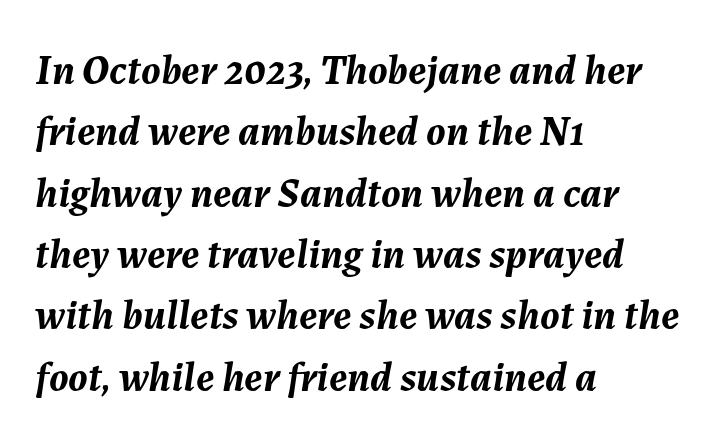
The image shows 42 px semibold type, italic (leaning right); set left-aligned, normal line spacing (1.46x), normal letter spacing, not underlined; medium stroke contrast and a medium x-height.
